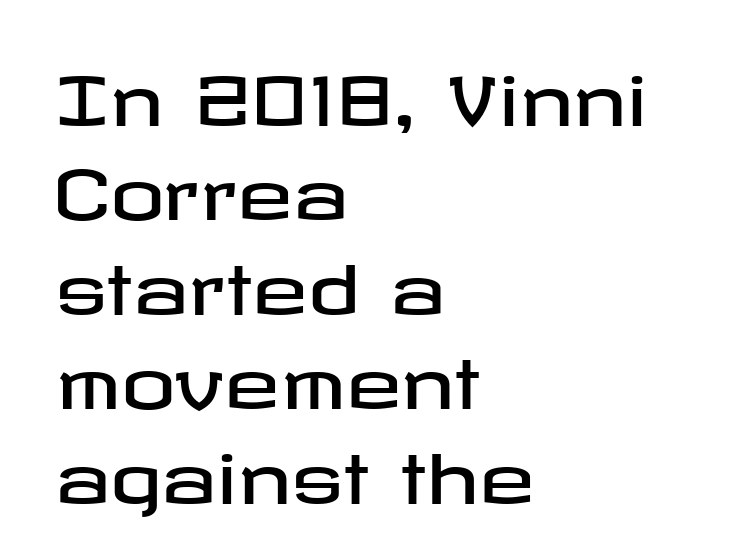
The image shows 67 px wide sans-serif type, upright; set left-aligned, normal line spacing (1.41x), normal letter spacing, not underlined; low stroke contrast and a medium x-height.
